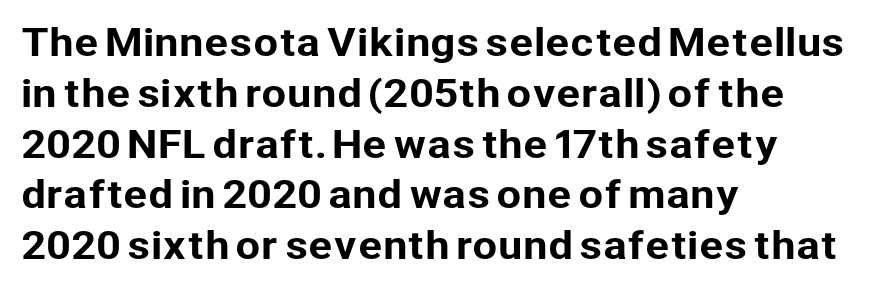
These lines sit exactly where default settings would place them. A typesetter would call this zero additional tracking. The glyphs are unaccompanied by any horizontal stroke below them. You could not count columns in this text — the font is proportionally spaced. Classification — sans serif. Every character sits straight up, as roman type does.
